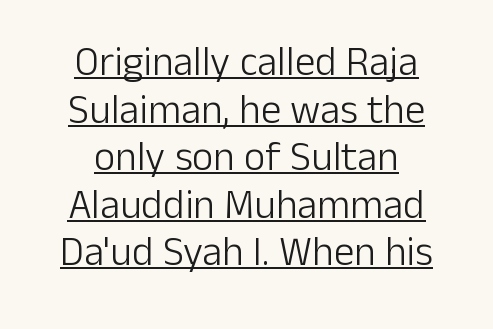
You can tell from the bare stems that sans-serif type was used. Is this a fixed-width face? No — the glyphs have proportional, varying widths. Compared with undecorated copy, this sample adds a rule below the words. Weight class: somewhere from thin through regular. Neither beginnings nor endings align; midpoints do. The lettering holds an erect, upright posture throughout.
